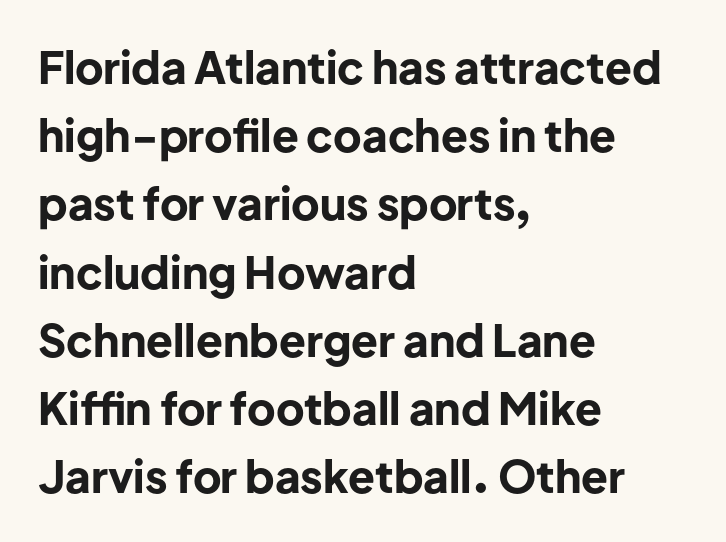
{"serif": "no", "italic": "no", "bold": "yes", "weight": "bold", "width": "normal", "stroke_contrast": "low", "x_height": "medium", "monospaced": "no", "underline": "no", "align": "left", "line_spacing": "normal", "line_spacing_ratio": 1.55, "letter_spacing": "normal", "letter_spacing_em": 0.0, "glyph_px": 44}
